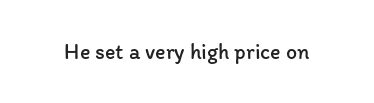
The image shows 22 px text type, upright; set normal letter spacing, not underlined.
